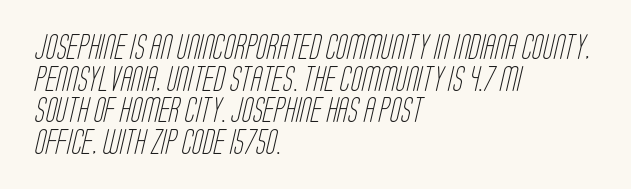
Q: Is the text bold? A: No.
Q: Is the text underlined? A: No.
Q: How is the paragraph aligned? A: Left-aligned.
Q: Is the spacing between letters normal or unusually wide? A: Normal.
Q: Is the spacing between lines tight, normal or loose? A: Normal.
